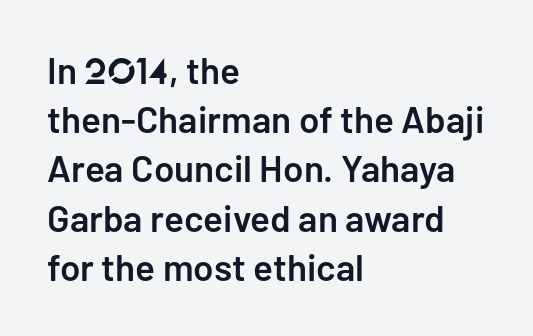
The image shows 37 px semibold sans-serif type, upright; set left-aligned, normal line spacing (1.33x), normal letter spacing, not underlined; low stroke contrast and a medium x-height.
